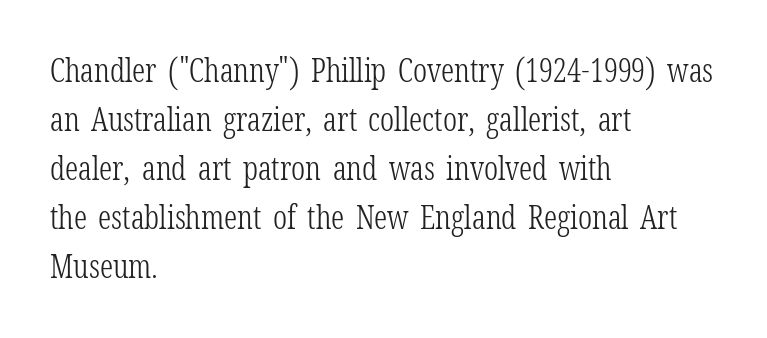
{"serif": "yes", "italic": "no", "bold": "no", "weight": "light", "width": "condensed", "stroke_contrast": "low", "x_height": "medium", "monospaced": "no", "underline": "no", "align": "left", "line_spacing": "normal", "line_spacing_ratio": 1.53, "letter_spacing": "normal", "letter_spacing_em": 0.0, "glyph_px": 32}
